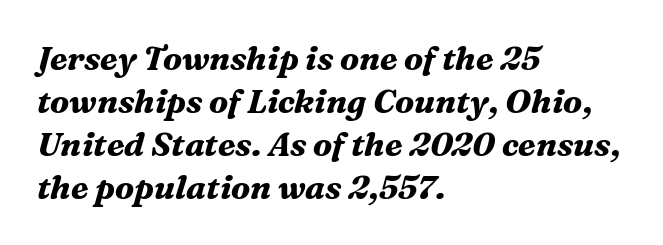
Does the type have serifs? Yes, each stem ends in a small foot. Spacing verdict: proportional, widths tailored to each character. Descender tails drop into unmarked territory. Would a proofreader flag this as italicized? Yes.
